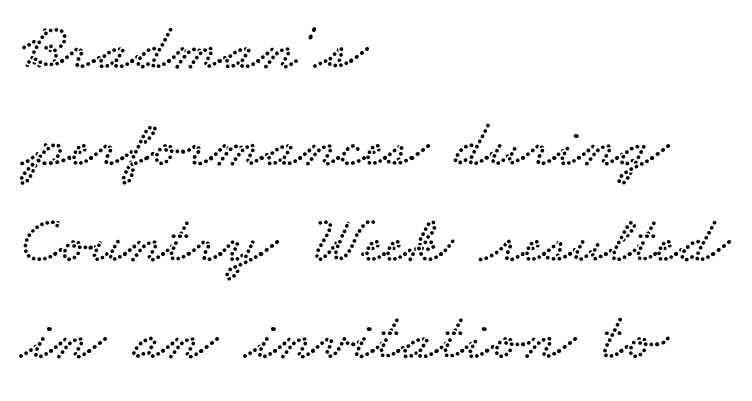
A typesetter would call this proportional, since set widths differ per character. These lines sit exactly where default settings would place them. The string is rendered with underlining switched off. Typeset ragged right — the left edge is the straight one. Between one letter and the next there's only the usual sliver of space. Look at the bottom of the vertical strokes: they flare into serifs here.
